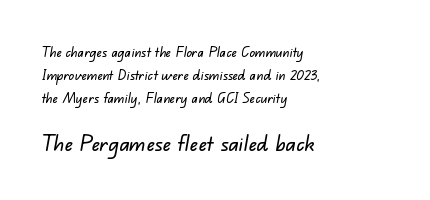
The more generous point size was reserved for the lower chunk. Short and long lines alike share a common starting point at left. The words here are not underlined. Whoever set this chose a conventional vertical rhythm.
